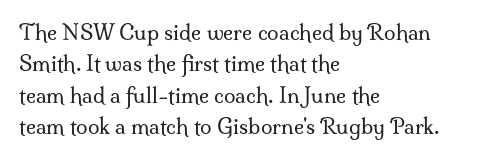
Each row of text sits above clean, open space. Italic? Not at all — the glyphs are vertical. Typeset ragged right — the left edge is the straight one. Each word holds together tightly as a unit, with standard inter-letter gaps. Interline gaps are of average width in this sample.
